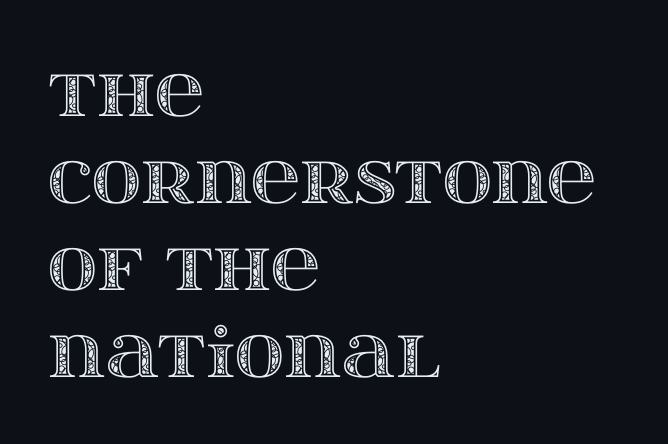
The rendering anchors every line to the left-hand side. Inter-character spacing is left at the font's built-in metrics. Designer's note — italics off, roman on. These lines sit exactly where default settings would place them.
